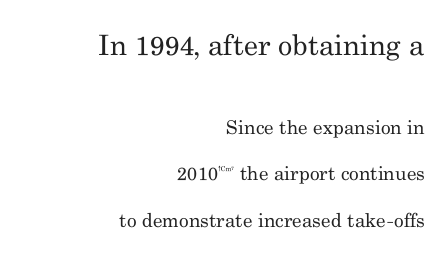
The image shows 28 px regular-weight serif type, upright; set right-aligned, loose line spacing (2.47x), normal letter spacing, not underlined; the first (top) block is 1.47x larger; medium stroke contrast and a small x-height.
